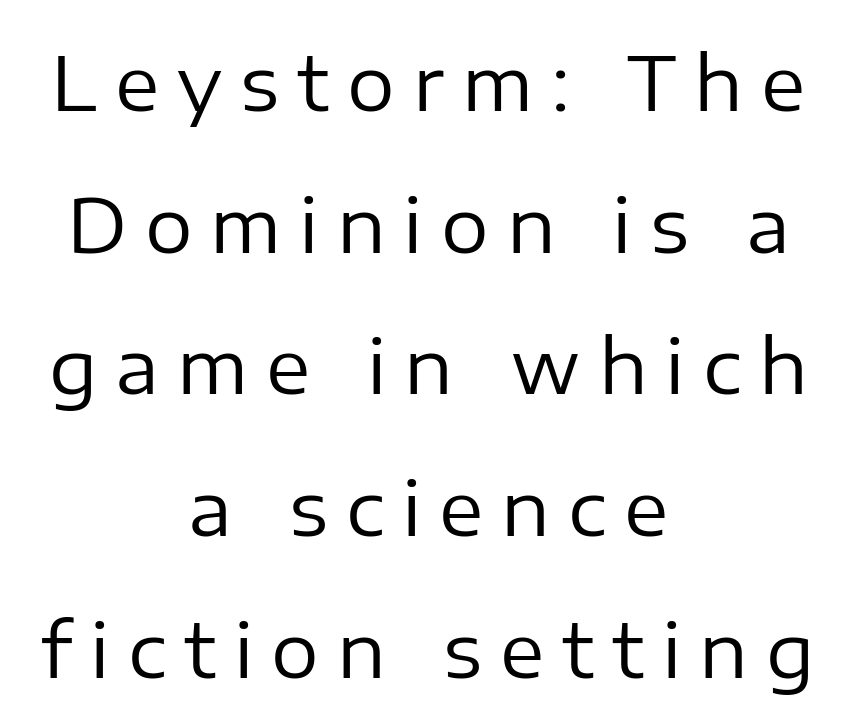
The image shows 75 px regular-weight sans-serif type, upright; set centered, line spacing 1.89x, unusually wide letter spacing (+0.24 em), not underlined; low stroke contrast and a medium x-height.
